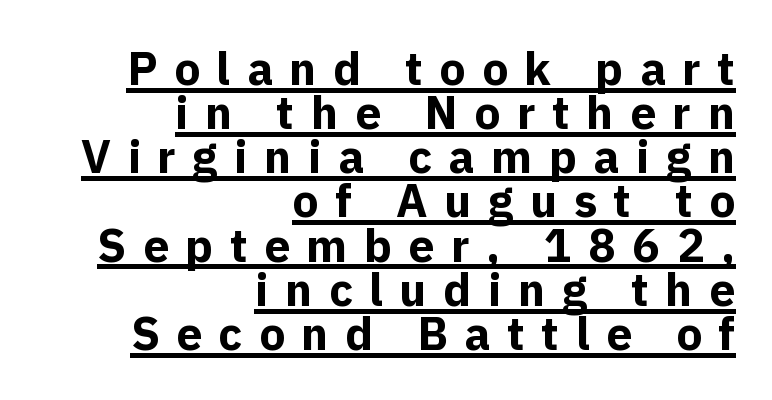
Q: Is the text bold? A: Yes.
Q: Is the text italic (slanted)? A: No, it is upright.
Q: Is the typeface a serif or a sans-serif typeface? A: Sans-serif.
Q: Is the text underlined? A: Yes.
Q: How is the paragraph aligned? A: Right-aligned.
Q: Is the spacing between letters normal or unusually wide? A: Unusually wide.
Q: Is the spacing between lines tight, normal or loose? A: Tight.
Q: Width (condensed, normal, or wide)? A: Normal.
Q: x-height? A: Medium.
Q: Monospaced? A: No.
